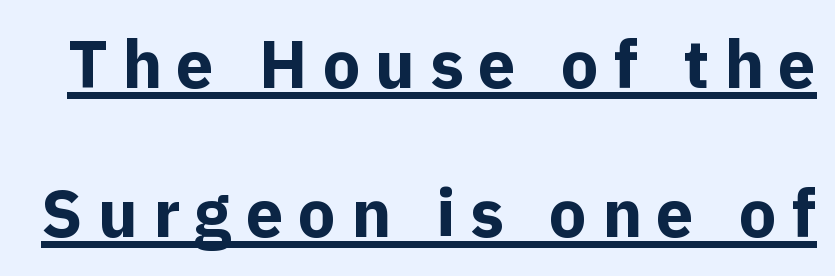
This block would shrink considerably if given ordinary leading; it's expanded now. Strong, thick strokes mark this as bold type. Display-style spreading of the glyphs; the letterfit is very open. The rendered words wear a rule along their underside. The letters stand upright; this is a roman face.
